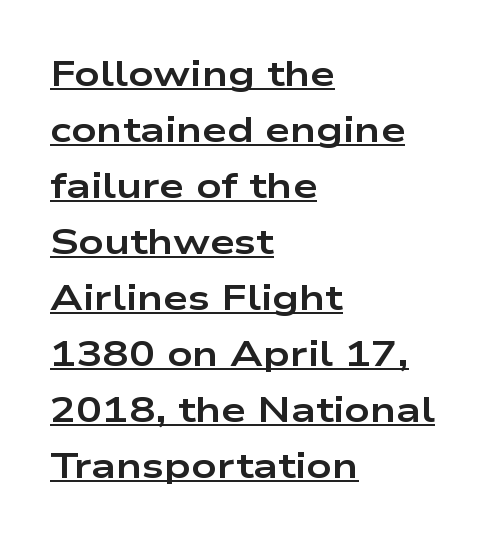
{"serif": "no", "italic": "no", "bold": "yes", "weight": "bold", "width": "wide", "stroke_contrast": "low", "x_height": "medium", "monospaced": "no", "underline": "yes", "align": "left", "line_spacing": "normal", "line_spacing_ratio": 1.6, "letter_spacing": "normal", "letter_spacing_em": 0.0, "glyph_px": 35}
